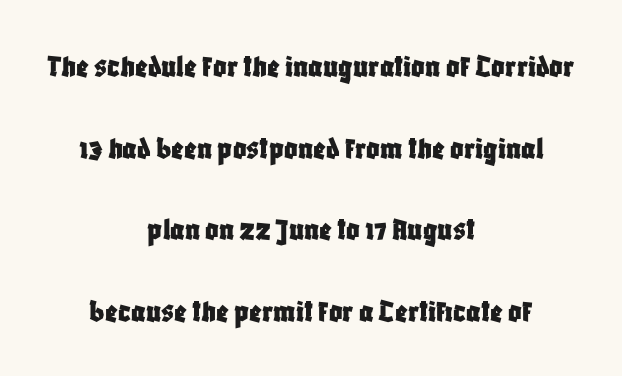
{"serif": "no", "italic": "no", "width": "condensed", "stroke_contrast": "low", "x_height": "large", "monospaced": "no", "underline": "no", "align": "center", "line_spacing": "loose", "line_spacing_ratio": 2.47, "letter_spacing": "normal", "letter_spacing_em": 0.0, "glyph_px": 33}
